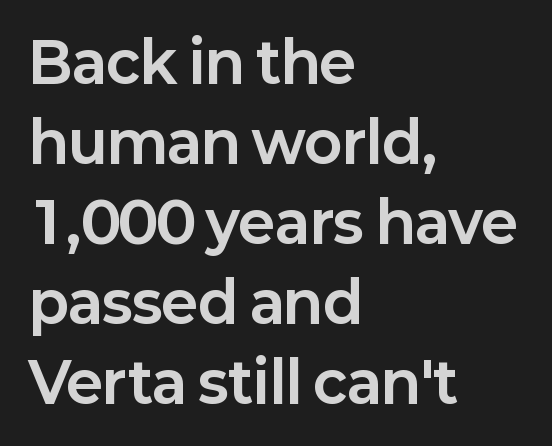
The image shows 56 px bold sans-serif type, upright; set left-aligned, normal line spacing (1.43x), normal letter spacing, not underlined; low stroke contrast and a medium x-height.
